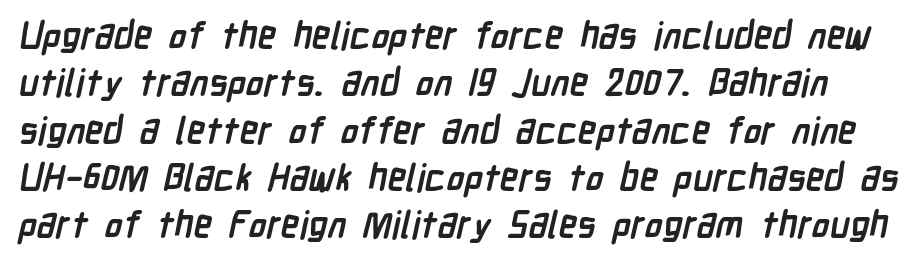
Q: Is the text bold? A: Yes.
Q: Is the typeface a serif or a sans-serif typeface? A: Sans-serif.
Q: Is the text underlined? A: No.
Q: Is the spacing between letters normal or unusually wide? A: Normal.
Q: Is the spacing between lines tight, normal or loose? A: Normal.
Q: Width (condensed, normal, or wide)? A: Condensed.
Q: Stroke contrast? A: Low.
Q: x-height? A: Medium.
Q: Monospaced? A: No.
